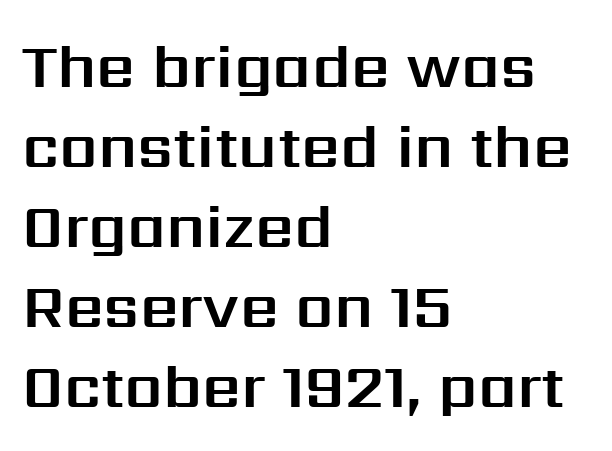
Each new line begins a customary step beneath the previous one. A typesetter would call this proportional, since set widths differ per character. Students, note that the glyphs here touch the page at normal intervals. The specimen omits any rule beneath the text block's lines. Vertical strokes here are truly vertical.
